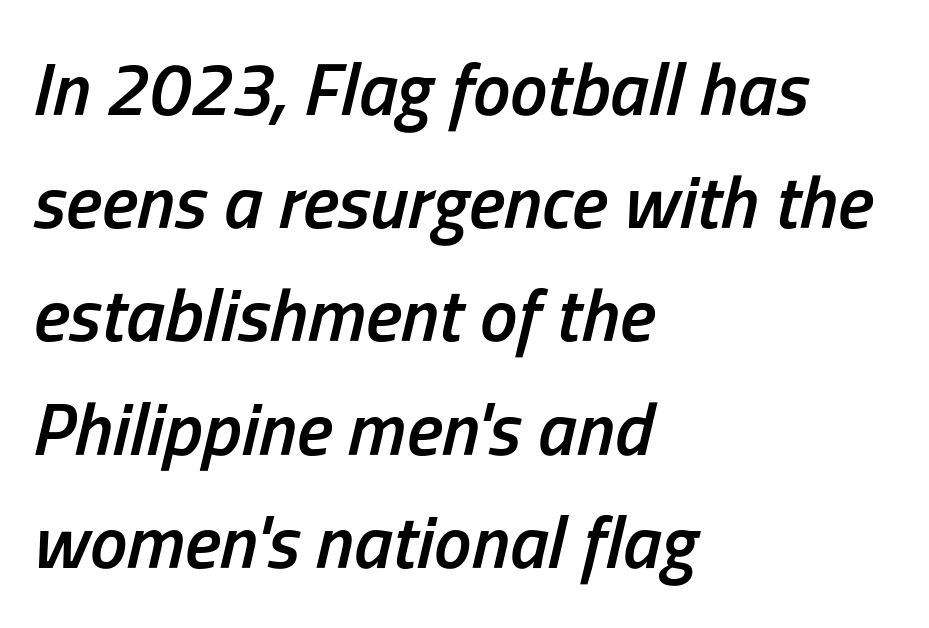
Q: Is the text bold? A: Semi-bold.
Q: Is the text italic (slanted)? A: Yes, it leans right by about 13 degrees.
Q: Is the text underlined? A: No.
Q: How is the paragraph aligned? A: Left-aligned.
Q: Is the spacing between letters normal or unusually wide? A: Normal.
Q: Is the spacing between lines tight, normal or loose? A: Normal.
Q: Width (condensed, normal, or wide)? A: Condensed.
Q: Stroke contrast? A: Low.
Q: x-height? A: Medium.
Q: Monospaced? A: No.
